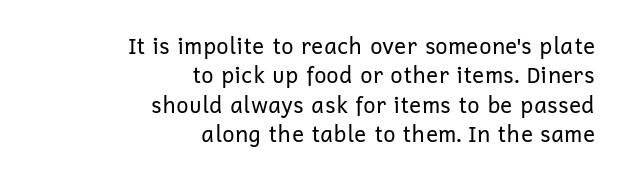
Q: Is the text bold? A: No.
Q: Is the text italic (slanted)? A: No, it is upright.
Q: Is the text underlined? A: No.
Q: How is the paragraph aligned? A: Right-aligned.
Q: Is the spacing between letters normal or unusually wide? A: Normal.
Q: Is the spacing between lines tight, normal or loose? A: Normal.
